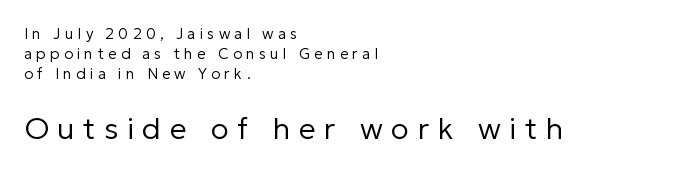
Q: Is the text bold? A: No.
Q: Is the text italic (slanted)? A: No, it is upright.
Q: Is the typeface a serif or a sans-serif typeface? A: Sans-serif.
Q: Is the text underlined? A: No.
Q: How is the paragraph aligned? A: Left-aligned.
Q: Is the spacing between letters normal or unusually wide? A: Unusually wide.
Q: Is the spacing between lines tight, normal or loose? A: Normal.
Q: Which block of text is set in a larger size, the first (top) or the second (bottom)? A: The second (bottom) one.
Q: Width (condensed, normal, or wide)? A: Normal.
Q: Stroke contrast? A: Low.
Q: x-height? A: Medium.
Q: Monospaced? A: No.
